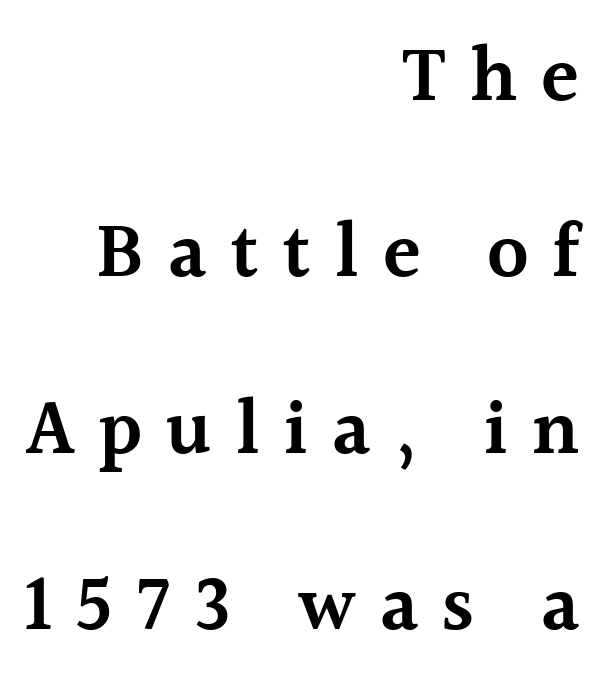
Q: Is the text bold? A: Semi-bold.
Q: Is the text italic (slanted)? A: No, it is upright.
Q: Is the typeface a serif or a sans-serif typeface? A: Serif.
Q: Is the text underlined? A: No.
Q: How is the paragraph aligned? A: Right-aligned.
Q: Is the spacing between letters normal or unusually wide? A: Unusually wide.
Q: Is the spacing between lines tight, normal or loose? A: Loose.
Q: Width (condensed, normal, or wide)? A: Normal.
Q: x-height? A: Medium.
Q: Monospaced? A: No.
